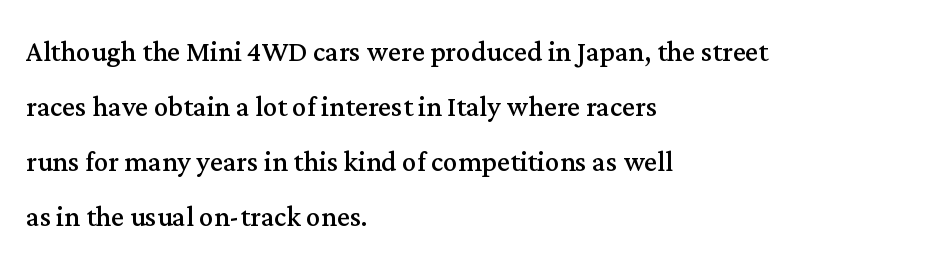
{"serif": "yes", "italic": "no", "bold": "no", "weight": "regular", "width": "normal", "stroke_contrast": "medium", "x_height": "medium", "monospaced": "no", "underline": "no", "align": "left", "line_spacing": "normal", "line_spacing_ratio": 1.53, "letter_spacing": "normal", "letter_spacing_em": 0.0, "glyph_px": 36}
